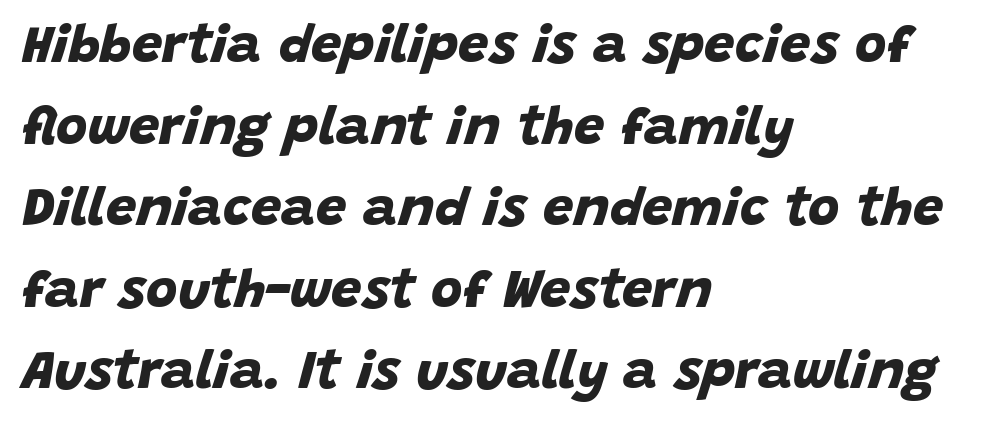
{"serif": "no", "bold": "yes", "weight": "bold", "width": "normal", "stroke_contrast": "low", "x_height": "large", "monospaced": "no", "underline": "no", "align": "left", "line_spacing": "normal", "line_spacing_ratio": 1.51, "letter_spacing": "normal", "letter_spacing_em": 0.0, "glyph_px": 54}
